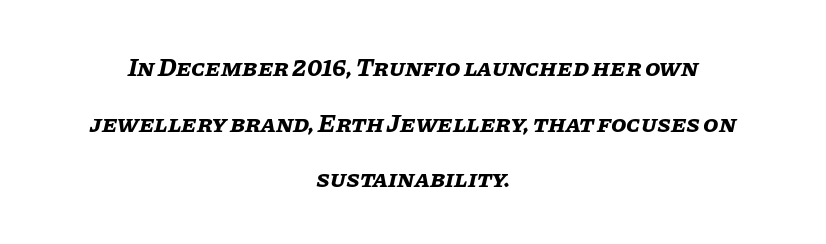
Q: Is the text bold? A: Yes.
Q: Is the text italic (slanted)? A: Yes, it leans right by about 11 degrees.
Q: Is the text underlined? A: No.
Q: How is the paragraph aligned? A: Centered.
Q: Is the spacing between letters normal or unusually wide? A: Normal.
Q: Is the spacing between lines tight, normal or loose? A: Loose.
